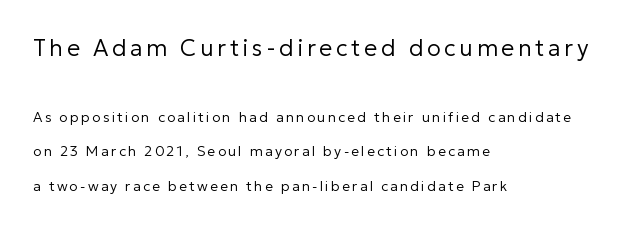
Q: Is the text bold? A: No.
Q: Is the text italic (slanted)? A: No, it is upright.
Q: Is the text underlined? A: No.
Q: How is the paragraph aligned? A: Left-aligned.
Q: Is the spacing between lines tight, normal or loose? A: Loose.
Q: Which block of text is set in a larger size, the first (top) or the second (bottom)? A: The first (top) one.
